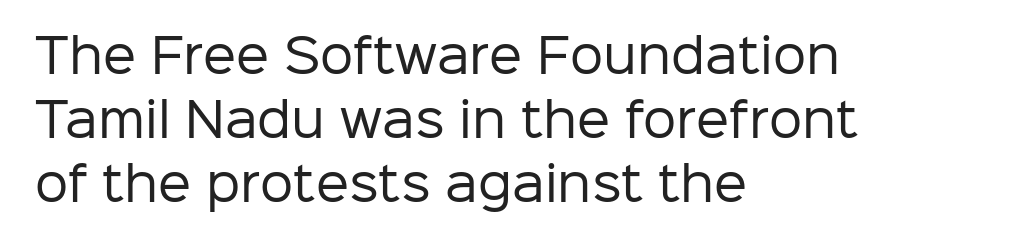
The image shows 47 px regular-weight sans-serif type, upright; set left-aligned, normal line spacing (1.36x), normal letter spacing, not underlined; low stroke contrast and a medium x-height.
